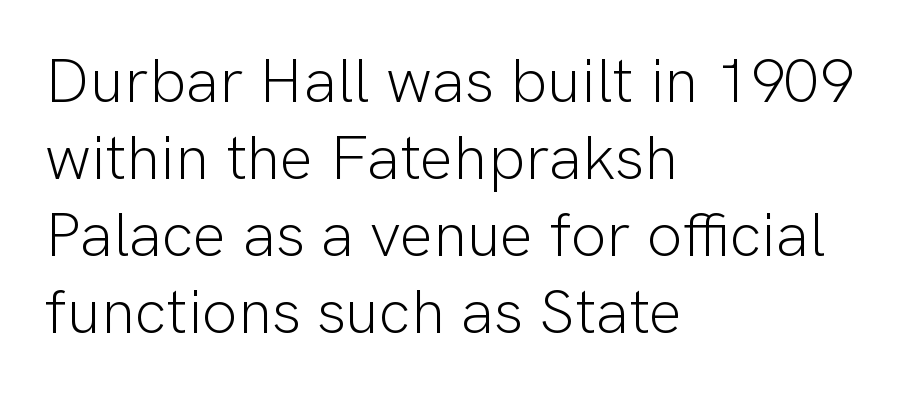
Q: Is the text bold? A: No.
Q: Is the text italic (slanted)? A: No, it is upright.
Q: Is the typeface a serif or a sans-serif typeface? A: Sans-serif.
Q: Is the text underlined? A: No.
Q: How is the paragraph aligned? A: Left-aligned.
Q: Is the spacing between letters normal or unusually wide? A: Normal.
Q: Width (condensed, normal, or wide)? A: Normal.
Q: Stroke contrast? A: Low.
Q: x-height? A: Medium.
Q: Monospaced? A: No.
